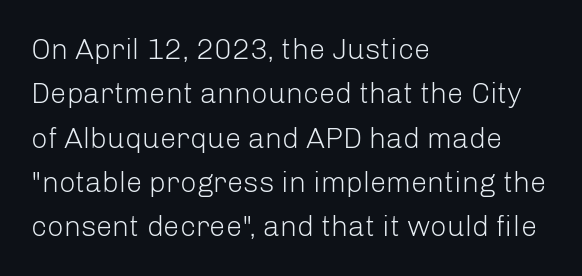
{"serif": "no", "italic": "no", "bold": "no", "weight": "light", "width": "normal", "stroke_contrast": "low", "x_height": "medium", "monospaced": "no", "underline": "no", "align": "left", "line_spacing": "normal", "line_spacing_ratio": 1.53, "letter_spacing": "normal", "letter_spacing_em": 0.0, "glyph_px": 29}
